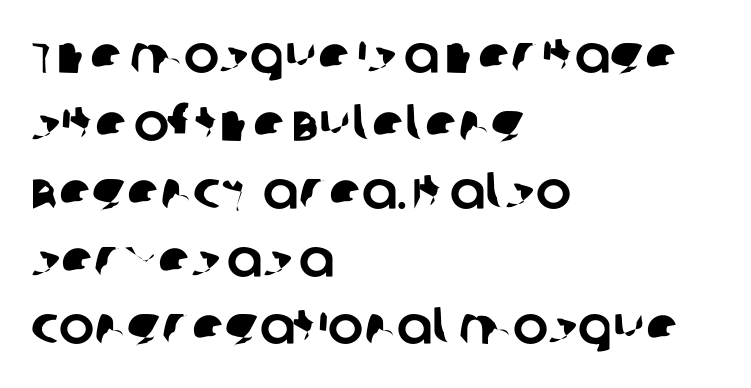
The space directly below the letters is spotless. The gaps between neighbouring characters are ordinary and unremarkable. Character widths vary here, with narrow letters taking less room than wide ones. Is the block centered? No — it sits flush against the left margin.
